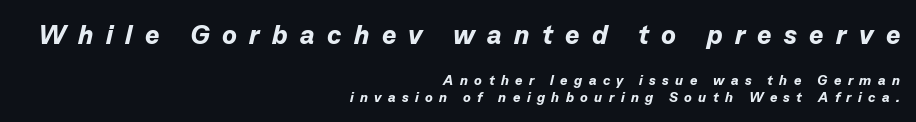
Q: Is the text bold? A: Yes.
Q: Is the text italic (slanted)? A: Yes, it leans right by about 13 degrees.
Q: Is the text underlined? A: No.
Q: How is the paragraph aligned? A: Right-aligned.
Q: Is the spacing between letters normal or unusually wide? A: Unusually wide.
Q: Which block of text is set in a larger size, the first (top) or the second (bottom)? A: The first (top) one.
